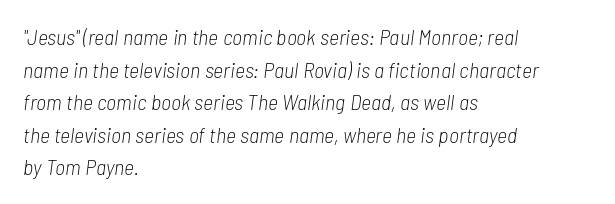
The lines sit at an ordinary, default distance from one another. Caption: standard tracking, unaltered. No letter is thick-stroked: the sample isn't bold. Alignment: flush left. The letters are slanted; this is an italic face.
